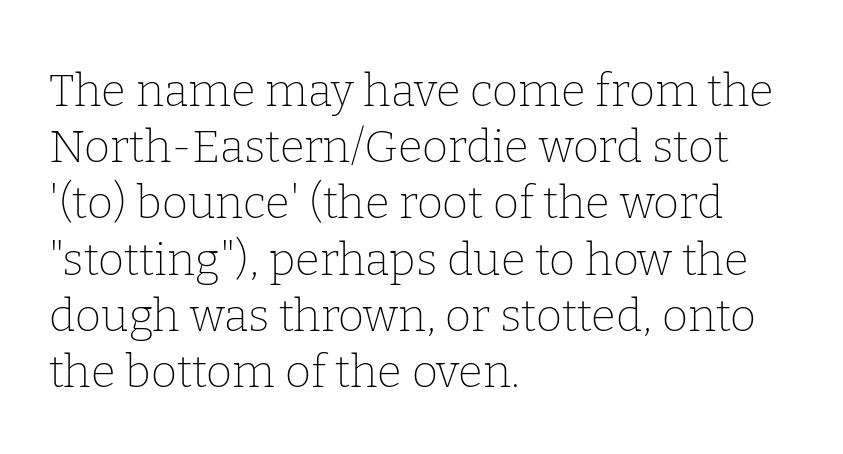
Q: Is the text bold? A: No.
Q: Is the text italic (slanted)? A: No, it is upright.
Q: Is the typeface a serif or a sans-serif typeface? A: Serif.
Q: Is the text underlined? A: No.
Q: How is the paragraph aligned? A: Left-aligned.
Q: Is the spacing between letters normal or unusually wide? A: Normal.
Q: Is the spacing between lines tight, normal or loose? A: Normal.
Q: Width (condensed, normal, or wide)? A: Normal.
Q: Stroke contrast? A: Low.
Q: x-height? A: Medium.
Q: Monospaced? A: No.
